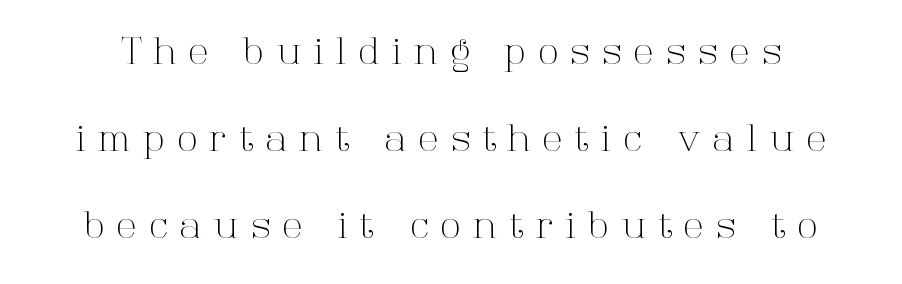
The image shows 37 px light serif type, upright; set loose line spacing (2.35x), unusually wide letter spacing (+0.34 em), not underlined; high stroke contrast and a medium x-height.
